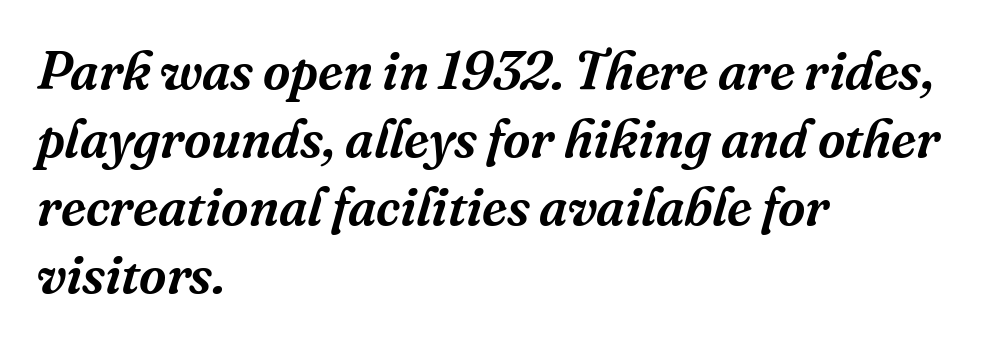
This sample uses an oblique cut, with every glyph tilted off the vertical. Is the letter spacing exaggerated? No — it looks like the ordinary default. A student would call this left alignment; a typographer would say flush left, rag right. The rendering uses natural spacing where letterforms have individual widths. I'd call this a serif setting — the letters wear small feet. Underlining? Definitely not there.
